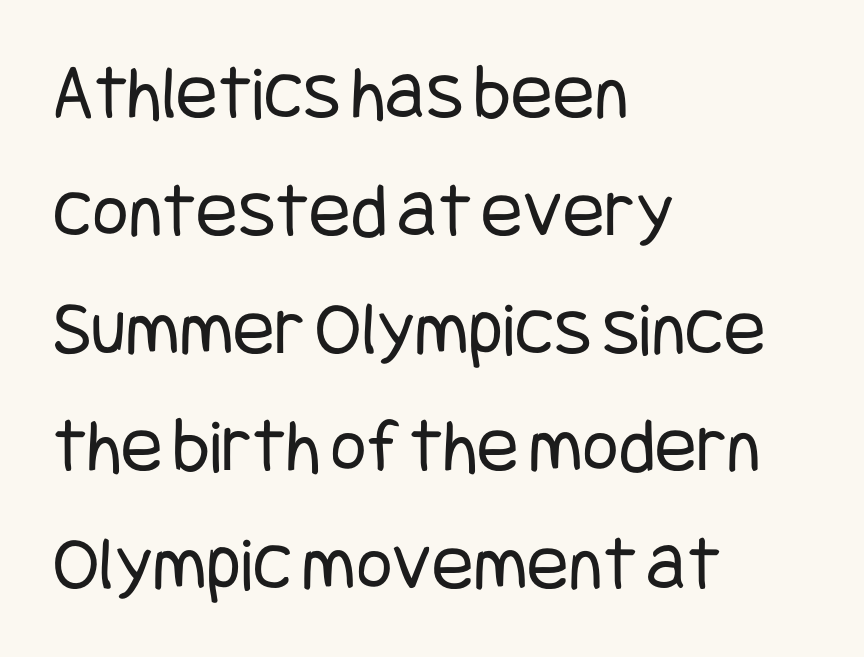
Q: Is the text bold? A: No.
Q: Is the text italic (slanted)? A: No, it is upright.
Q: Is the typeface a serif or a sans-serif typeface? A: Sans-serif.
Q: Is the text underlined? A: No.
Q: How is the paragraph aligned? A: Left-aligned.
Q: Is the spacing between letters normal or unusually wide? A: Normal.
Q: Is the spacing between lines tight, normal or loose? A: Normal.
Q: Width (condensed, normal, or wide)? A: Condensed.
Q: Stroke contrast? A: Low.
Q: x-height? A: Large.
